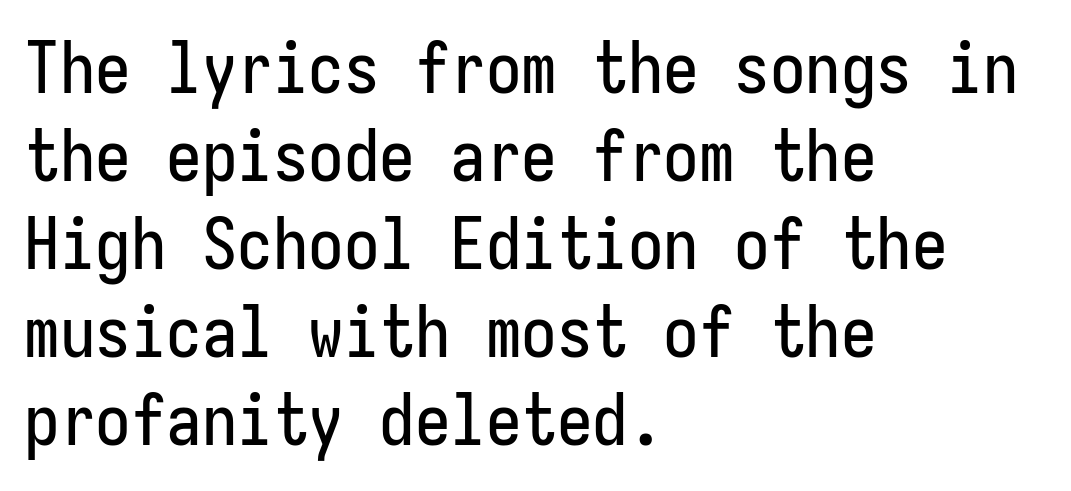
{"serif": "no", "italic": "no", "width": "condensed", "stroke_contrast": "low", "x_height": "medium", "underline": "no", "align": "left", "line_spacing_ratio": 1.24, "letter_spacing": "normal", "letter_spacing_em": 0.0, "glyph_px": 71}
